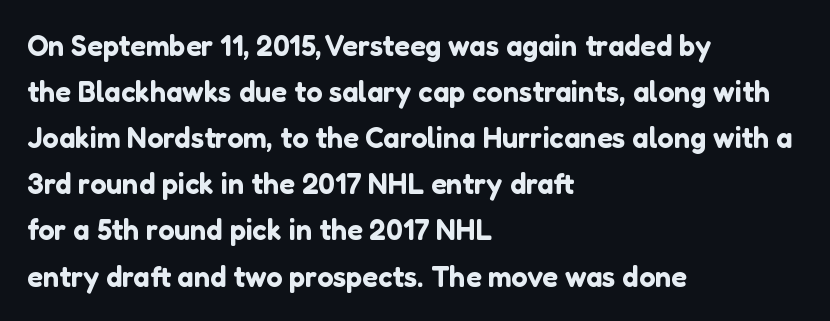
The image shows 29 px sans-serif type, upright; set left-aligned, normal line spacing (1.59x), normal letter spacing, not underlined; low stroke contrast and a medium x-height.
